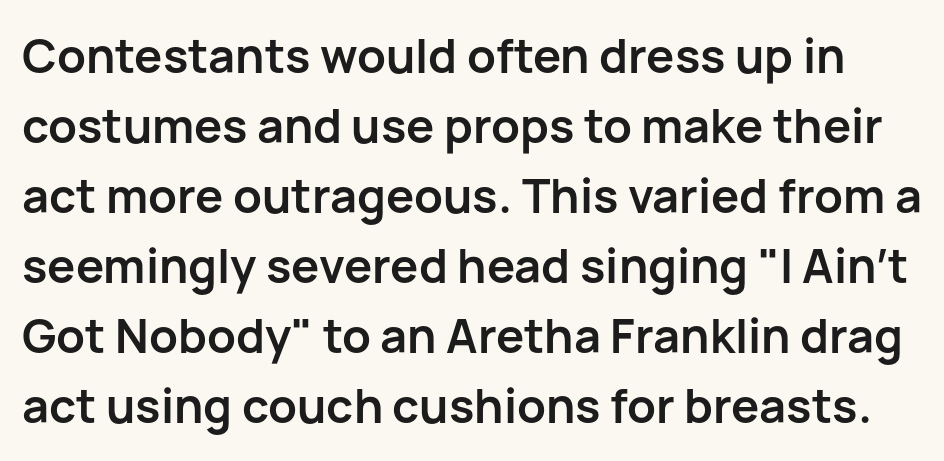
The rendering uses natural spacing where letterforms have individual widths. Has an underline been added? It has not. A sans-serif font was chosen for this passage. The designer left line spacing at the default. Spacing between characters is what you'd get straight out of the box.
